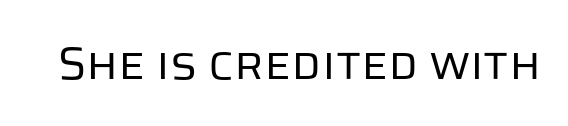
It's the straight-up-and-down kind of type. Here the glyphs are tracked normally, forming tight word shapes. The letters carry no serifs — their stems end cleanly without finishing strokes. Stroke mass is kept to a normal reading level or below. You could not count columns in this text — the font is proportionally spaced. The foot of each line stays bare and open.
